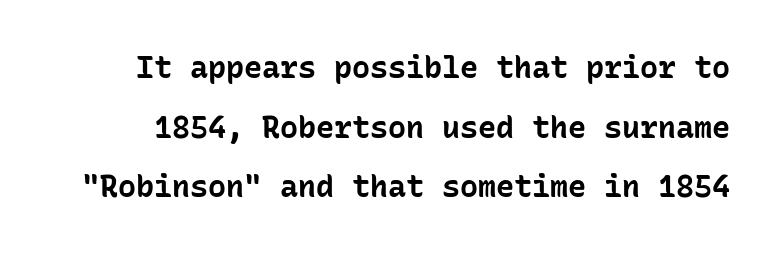
{"serif": "no", "italic": "no", "bold": "yes", "weight": "bold", "width": "normal", "stroke_contrast": "low", "x_height": "medium", "monospaced": "yes", "underline": "no", "line_spacing": "loose", "line_spacing_ratio": 1.99, "letter_spacing": "normal", "letter_spacing_em": 0.0, "glyph_px": 30}
